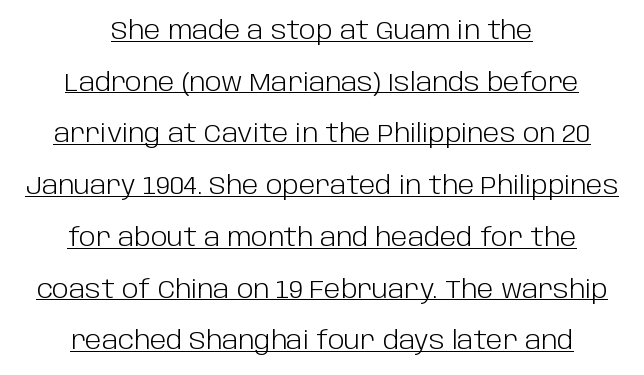
Q: Is the text bold? A: No.
Q: Is the text italic (slanted)? A: No, it is upright.
Q: Is the text underlined? A: Yes.
Q: How is the paragraph aligned? A: Centered.
Q: Is the spacing between letters normal or unusually wide? A: Normal.
Q: Is the spacing between lines tight, normal or loose? A: Loose.
